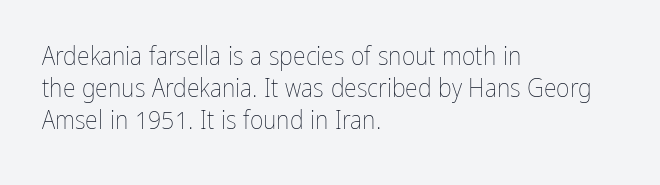
{"italic": "no", "bold": "no", "underline": "no", "align": "left", "line_spacing_ratio": 1.24, "letter_spacing": "normal", "letter_spacing_em": 0.0, "glyph_px": 26}
